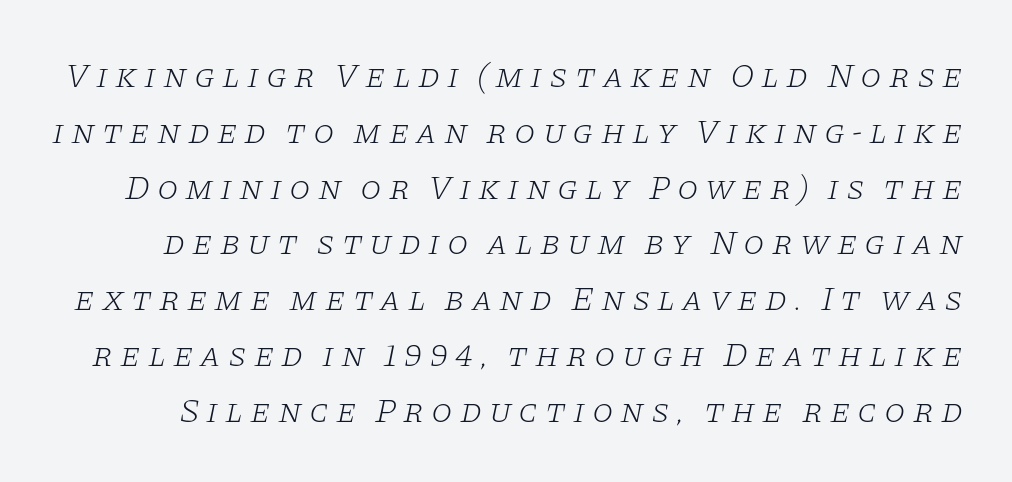
The image shows 34 px light, wide serif type, italic (leaning right); set normal line spacing (1.64x), unusually wide letter spacing (+0.2 em), not underlined; low stroke contrast and a large x-height.
